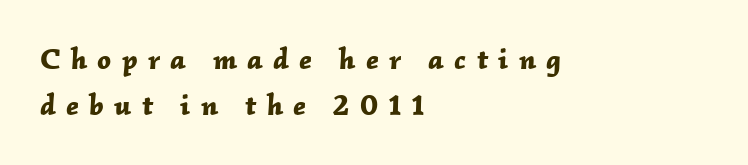
The image shows 30 px bold type, italic (leaning right); set left-aligned, normal line spacing (1.54x), unusually wide letter spacing (+0.34 em), not underlined; low stroke contrast and a medium x-height.
